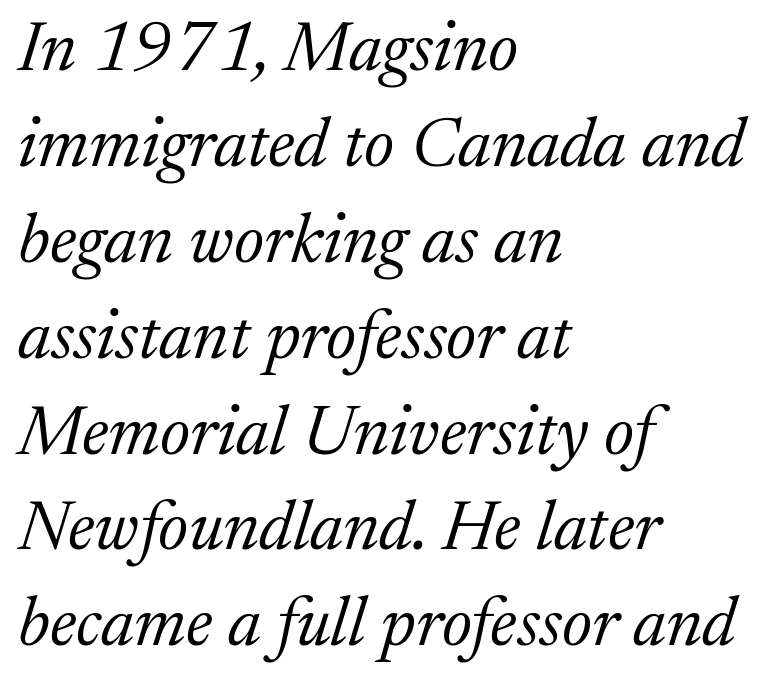
The image shows 70 px light serif type, italic (leaning right); set left-aligned, normal line spacing (1.37x), normal letter spacing, not underlined; medium stroke contrast and a medium x-height.
